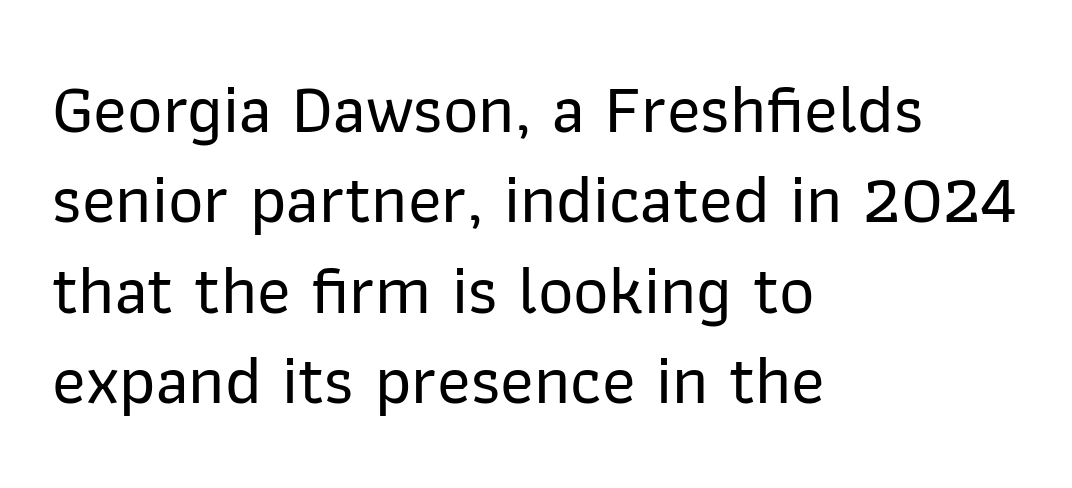
Normally led — the rows are evenly, conventionally spaced. The rendering keeps characters at their native spacing. Is there any slant? The stems are plumb. The lines in this sample share a left origin and differ only in where they stop. The rendering shows plain stroke endings on the letterforms — a sans-serif design.
